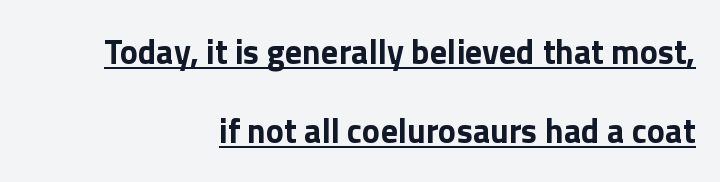
Has an underline been added? It has. The type is set solid horizontally, with unmodified tracking. Visually the block forms a straight wall on the right and a jagged coastline on the left. Serif or sans? Sans — the stroke terminals are bare.
